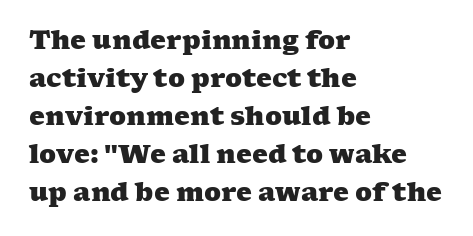
The image shows 25 px bold type; set left-aligned, normal line spacing (1.52x), normal letter spacing, not underlined.
